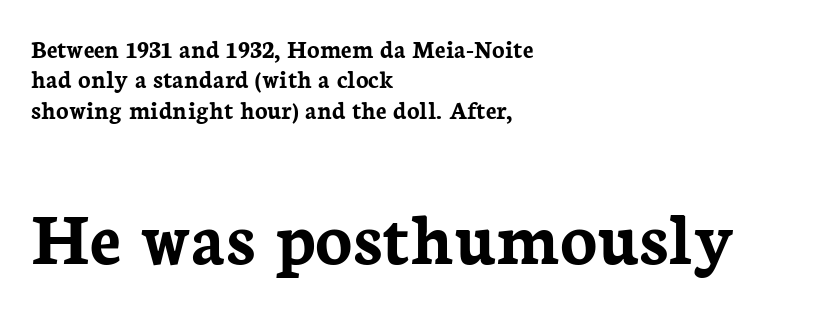
The image shows 77 px semibold serif type, upright; set left-aligned, line spacing 1.17x, normal letter spacing, not underlined; the second (bottom) block is 2.96x larger; low stroke contrast and a medium x-height.
